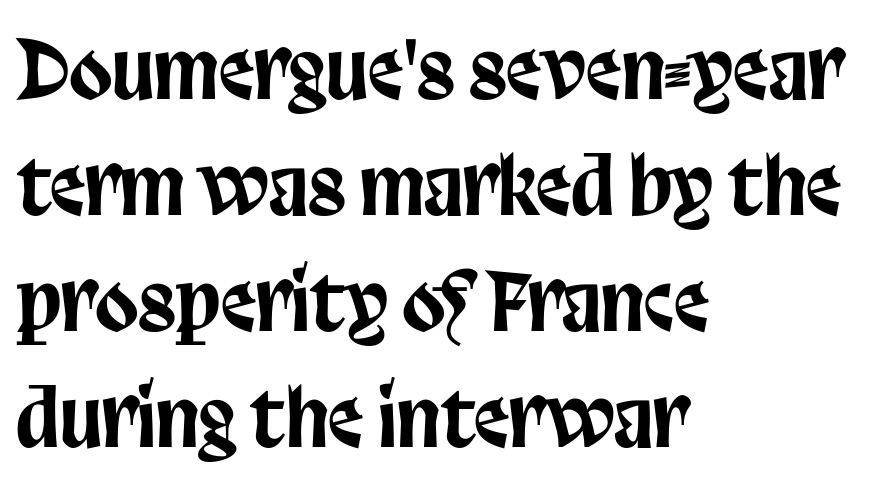
Q: Is the text italic (slanted)? A: No, it is upright.
Q: Is the typeface a serif or a sans-serif typeface? A: Sans-serif.
Q: Is the text underlined? A: No.
Q: How is the paragraph aligned? A: Left-aligned.
Q: Is the spacing between letters normal or unusually wide? A: Normal.
Q: Is the spacing between lines tight, normal or loose? A: Normal.
Q: Width (condensed, normal, or wide)? A: Condensed.
Q: Stroke contrast? A: Low.
Q: x-height? A: Large.
Q: Monospaced? A: No.
